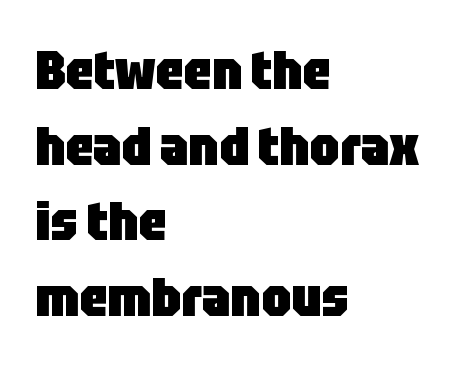
The image shows 54 px heavy, condensed sans-serif type, upright; set left-aligned, normal line spacing (1.4x), normal letter spacing, not underlined; low stroke contrast and a large x-height.
